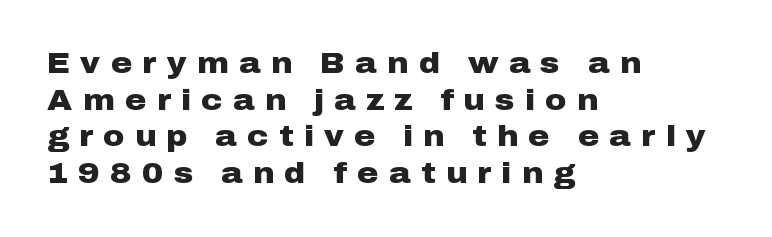
{"serif": "no", "italic": "no", "bold": "yes", "weight": "heavy", "width": "wide", "stroke_contrast": "low", "x_height": "medium", "monospaced": "no", "underline": "no", "align": "left", "line_spacing": "normal", "line_spacing_ratio": 1.26, "letter_spacing": "wide", "letter_spacing_em": 0.36, "glyph_px": 29}
